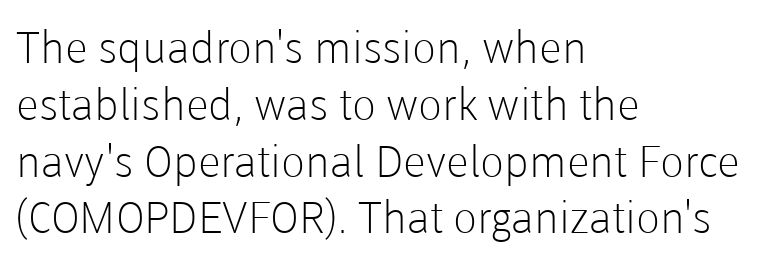
This is not heavy type; no bold has been used. The rendering shows plain stroke endings on the letterforms — a sans-serif design. Notice how descenders clear the ascenders below comfortably — that's standard leading. You could not count columns in this text — the font is proportionally spaced.
